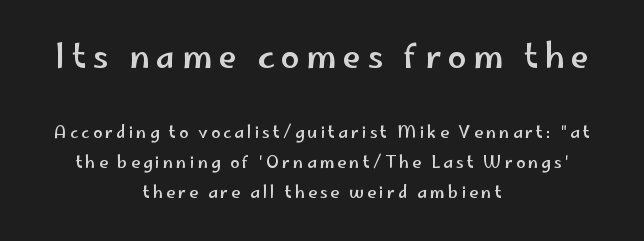
The type sits square on the baseline with zero lean. Size hierarchy here favors the leading block over the trailing one. The passage shown has open, widely tracked lettering throughout. Horizontally, the lines are justified to the midpoint only. The area under the type is left untouched. The rendering uses natural spacing where letterforms have individual widths.
